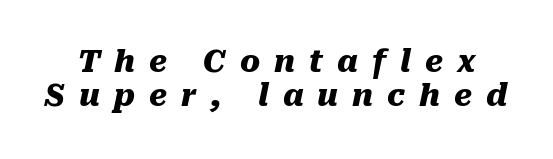
Character widths vary here, with narrow letters taking less room than wide ones. These lines have a slow, spaced-out rhythm from letter to letter. In terms of leading, this rendering errs on the cramped side. This sample uses an oblique cut, with every glyph tilted off the vertical.
